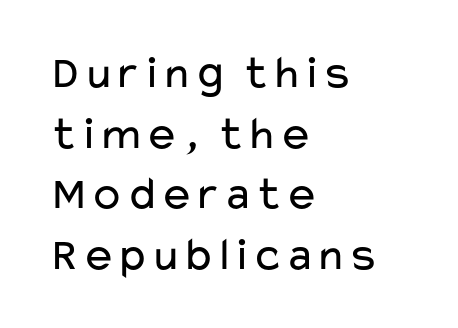
The paragraph shown leans on its left margin. Character widths vary here, with narrow letters taking less room than wide ones. The typesetting does not lean heavy: it is not bold. If you measured baseline to baseline, you'd find a middling distance. The specimen reads as upright at a glance. A clean baseline with only descenders dipping below it.
